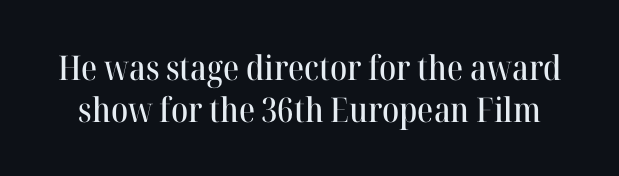
{"serif": "yes", "italic": "no", "width": "normal", "stroke_contrast": "high", "x_height": "medium", "monospaced": "no", "underline": "no", "line_spacing_ratio": 1.24, "letter_spacing": "normal", "letter_spacing_em": 0.0, "glyph_px": 34}
